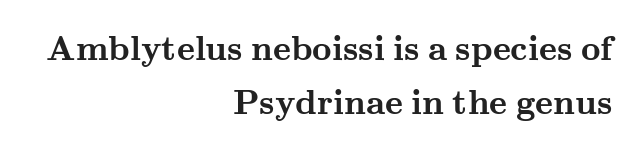
The image shows 34 px semibold, wide serif type, upright; set right-aligned, normal line spacing (1.58x), normal letter spacing, not underlined; medium stroke contrast and a small x-height.
